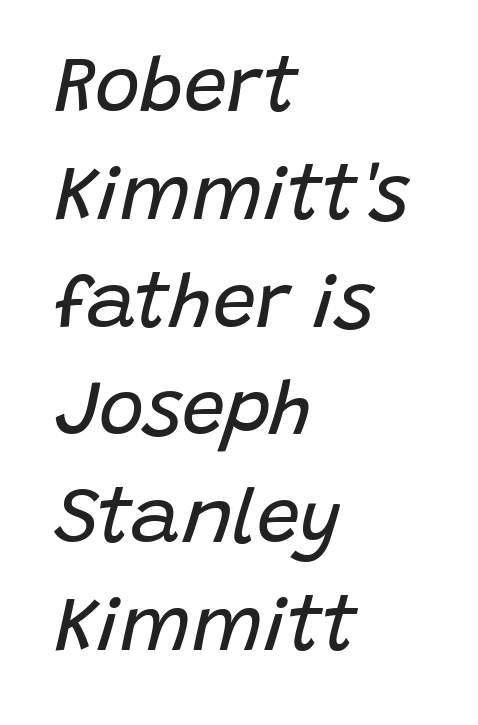
The image shows 77 px regular-weight type, italic (leaning right); set left-aligned, normal line spacing (1.4x), normal letter spacing, not underlined; low stroke contrast and a large x-height.
